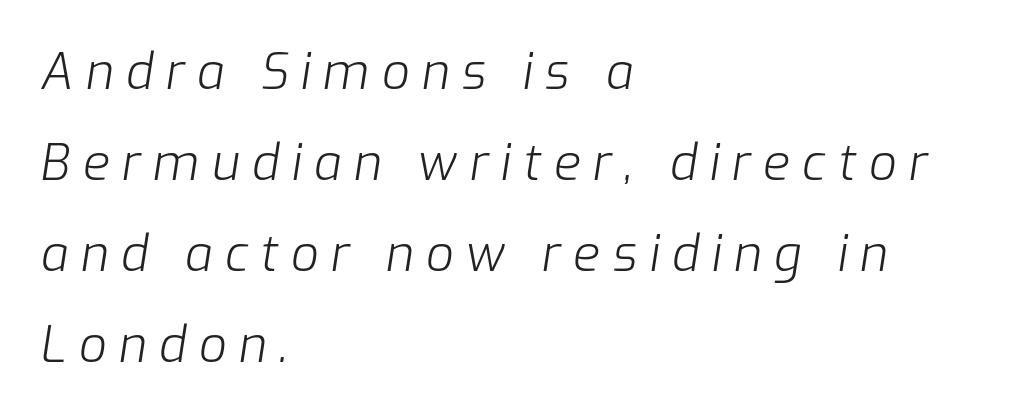
{"italic": "yes", "lean": "right", "slant_degrees": 9, "bold": "no", "weight": "light", "width": "normal", "stroke_contrast": "low", "x_height": "medium", "monospaced": "no", "underline": "no", "align": "left", "line_spacing_ratio": 1.86, "letter_spacing": "wide", "letter_spacing_em": 0.25, "glyph_px": 49}
